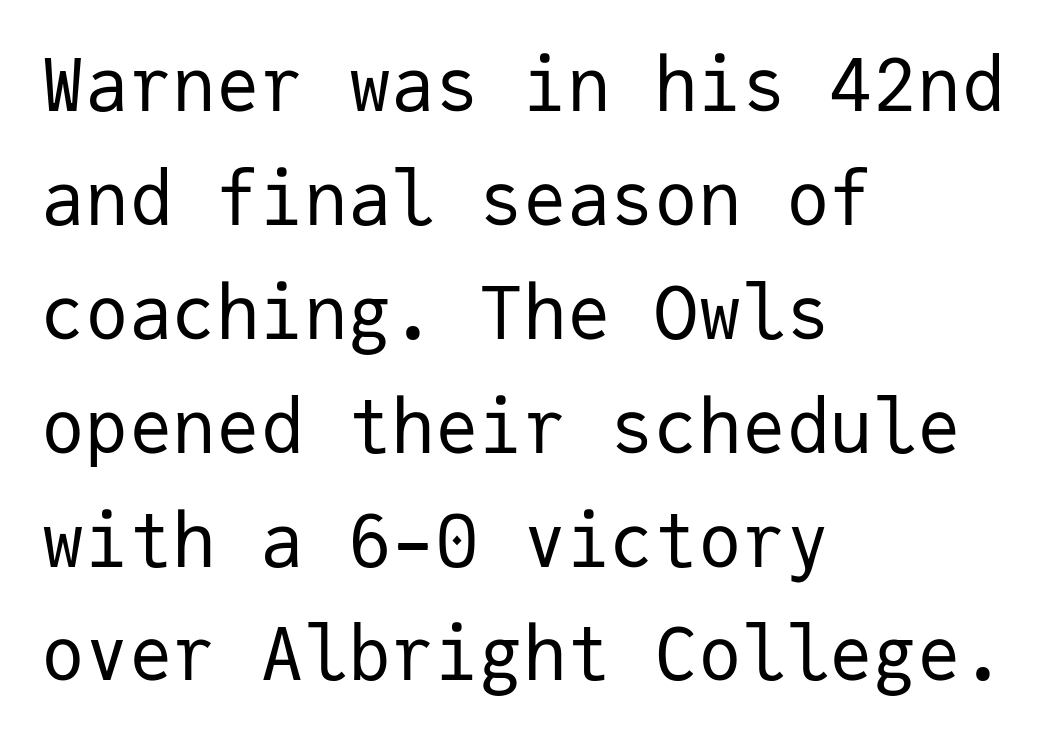
Counters stay open thanks to moderate or lighter strokes. These lines sit exactly where default settings would place them. Nobody touched the tracking dial on this one. The rendering uses typewriter-style spacing with identical character cells.
